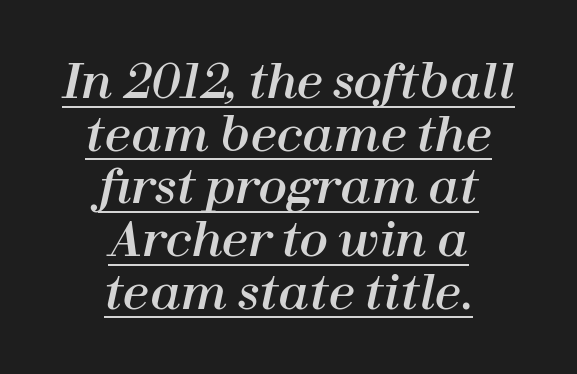
The image shows 47 px text type, italic (leaning right); set centered, tight line spacing (1.12x), normal letter spacing, underlined; high stroke contrast and a medium x-height.
